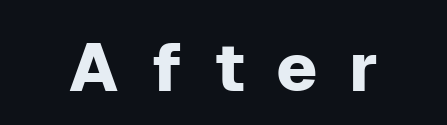
The image shows 67 px sans-serif type, upright; set unusually wide letter spacing (+0.47 em), not underlined; low stroke contrast and a medium x-height.
